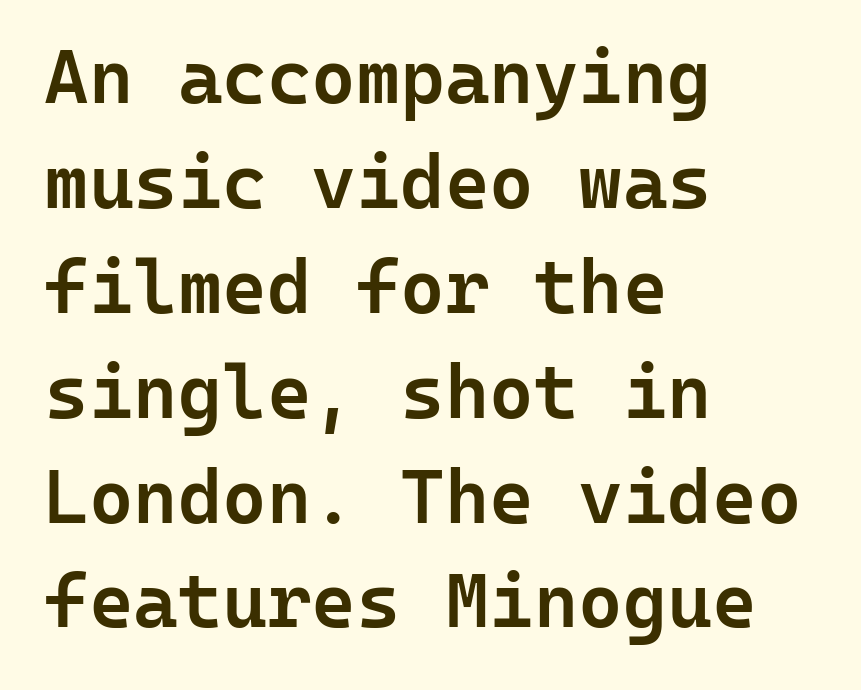
These lines keep a tight, regular rhythm from letter to letter. In CSS terms this would be text-align: left. Note the uniform advance width — an 'i' takes as much space as an 'm'. Serif or sans? Sans — the stroke terminals are bare.
